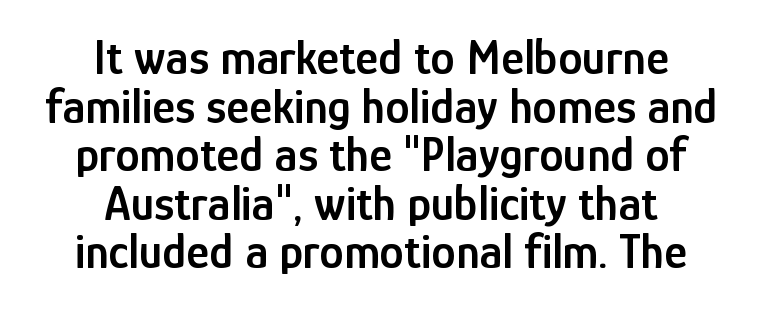
Q: Is the text bold? A: Semi-bold.
Q: Is the text italic (slanted)? A: No, it is upright.
Q: Is the typeface a serif or a sans-serif typeface? A: Sans-serif.
Q: Is the text underlined? A: No.
Q: How is the paragraph aligned? A: Centered.
Q: Is the spacing between letters normal or unusually wide? A: Normal.
Q: Is the spacing between lines tight, normal or loose? A: Tight.
Q: Width (condensed, normal, or wide)? A: Condensed.
Q: Stroke contrast? A: Low.
Q: x-height? A: Medium.
Q: Monospaced? A: No.
